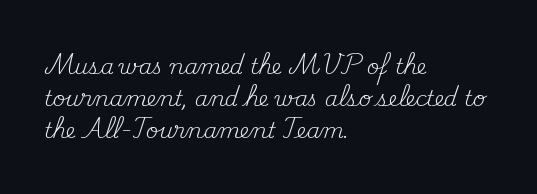
Is the block centered? No — it sits flush against the left margin. Honestly, the row spacing looks completely unremarkable. Check under the words: just untouched page. Nobody touched the tracking dial on this one.
